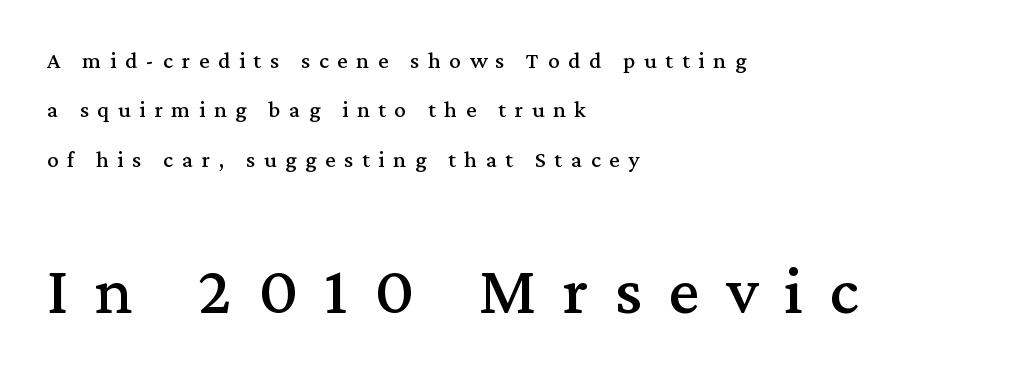
The image shows 69 px serif type, upright; set left-aligned, loose line spacing (2.15x), unusually wide letter spacing (+0.38 em), not underlined; the second (bottom) block is 3.0x larger; medium stroke contrast and a medium x-height.
